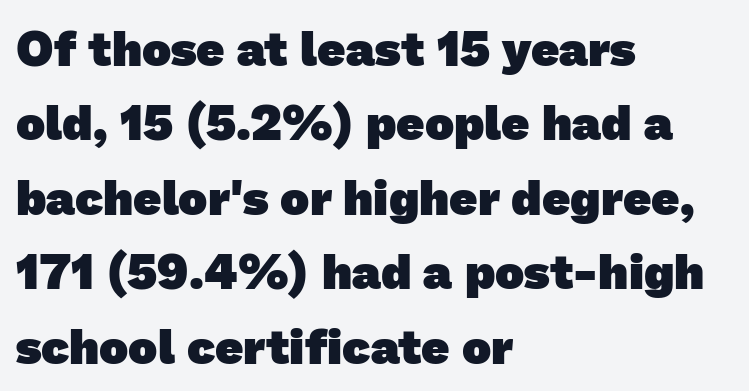
The image shows 49 px heavy sans-serif type; set left-aligned, normal line spacing (1.52x), normal letter spacing, not underlined; low stroke contrast and a medium x-height.
